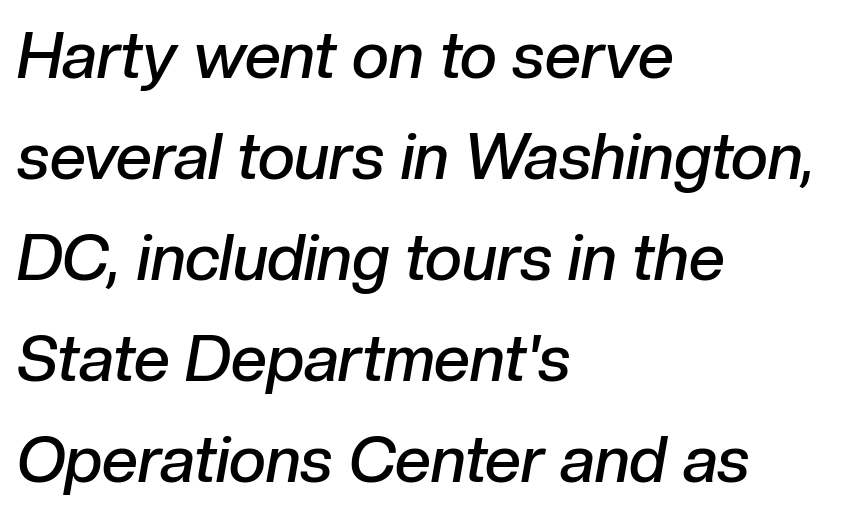
{"italic": "yes", "lean": "right", "slant_degrees": 10, "bold": "semi", "weight": "semibold", "width": "normal", "stroke_contrast": "low", "x_height": "medium", "monospaced": "no", "underline": "no", "align": "left", "line_spacing": "normal", "line_spacing_ratio": 1.58, "letter_spacing": "normal", "letter_spacing_em": 0.0, "glyph_px": 64}
